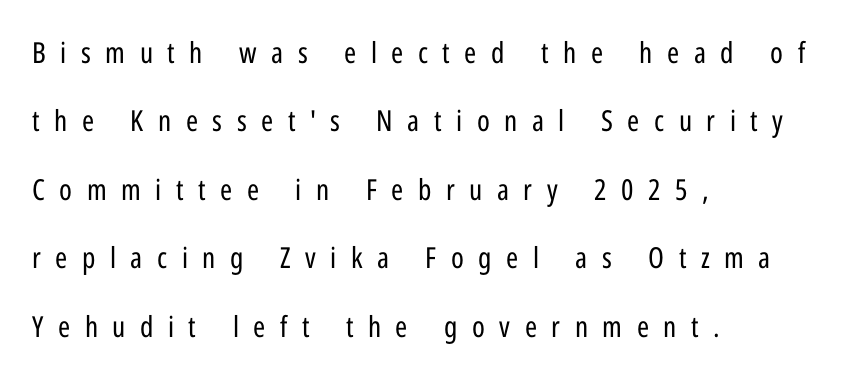
Stems and bowls with no extra thickness — not bold. If you drew a ruler down the left edge, every line would touch it. Stroke terminals: plain, sans-serif. You could not count columns in this text — the font is proportionally spaced. These lines have a slow, spaced-out rhythm from letter to letter.
